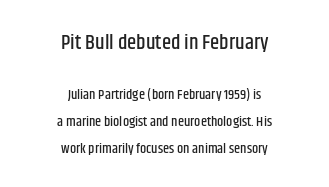
{"italic": "no", "underline": "no", "align": "center", "line_spacing": "loose", "line_spacing_ratio": 1.95, "letter_spacing": "normal", "letter_spacing_em": 0.0, "larger_block": "first", "size_ratio": 1.5, "glyph_px": 21}
